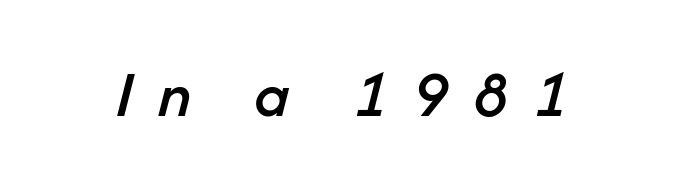
Honestly, there is no underline to notice here at all. The rendering inserts visible extra space after every character. The face used here is proportionally spaced, like ordinary book or web type. Style check: oblique.
